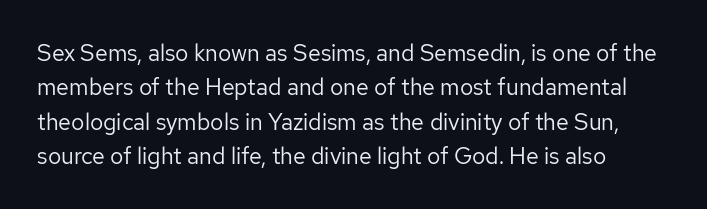
Q: Is the text bold? A: No.
Q: Is the text italic (slanted)? A: No, it is upright.
Q: Is the text underlined? A: No.
Q: How is the paragraph aligned? A: Left-aligned.
Q: Is the spacing between letters normal or unusually wide? A: Normal.
Q: Is the spacing between lines tight, normal or loose? A: Normal.
